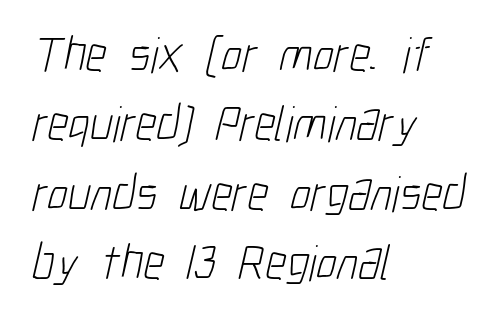
The image shows 50 px light, condensed sans-serif type; set left-aligned, normal line spacing (1.39x), normal letter spacing, not underlined; low stroke contrast and a medium x-height.
